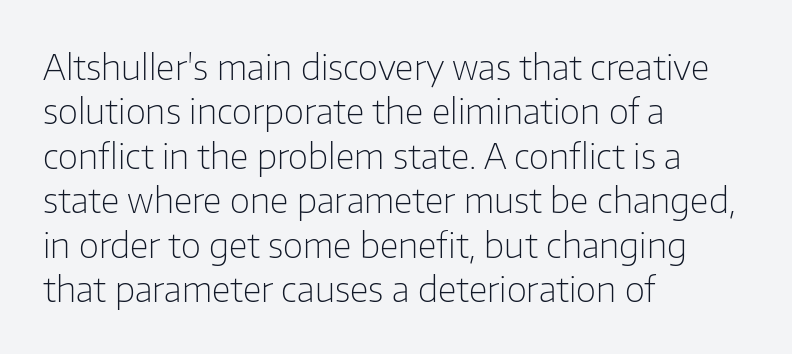
The area under the type is left untouched. Students, note that the glyphs here touch the page at normal intervals. Letterform terminals end flat and unadorned throughout the passage. Upright lettering throughout.
